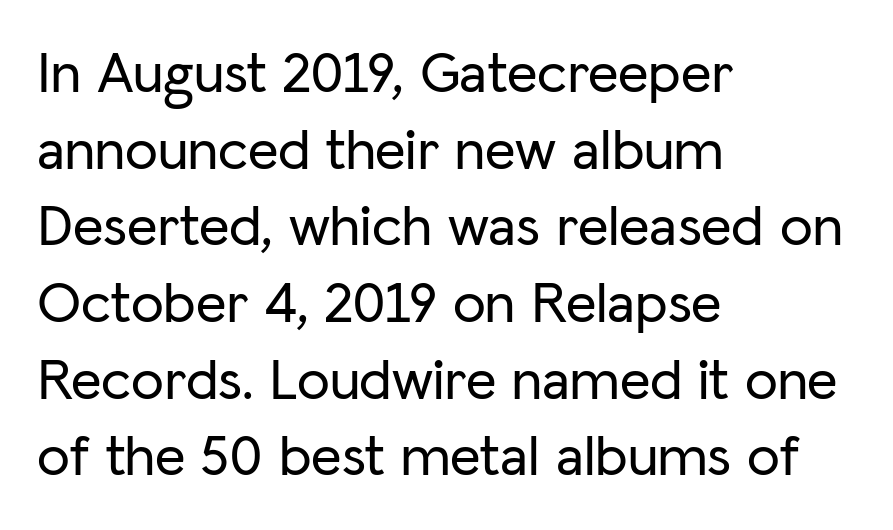
The image shows 59 px sans-serif type, upright; set left-aligned, normal line spacing (1.3x), normal letter spacing, not underlined; low stroke contrast and a medium x-height.
